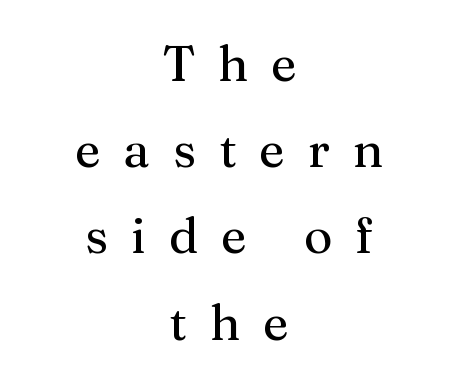
{"serif": "yes", "italic": "no", "width": "normal", "stroke_contrast": "medium", "x_height": "medium", "monospaced": "no", "underline": "no", "align": "center", "line_spacing_ratio": 1.76, "letter_spacing": "wide", "letter_spacing_em": 0.47, "glyph_px": 49}
